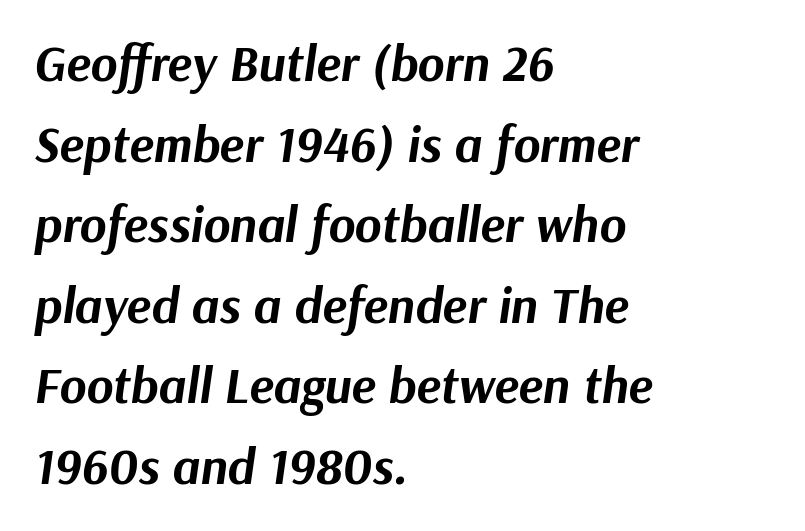
Leftover space on each line is placed entirely after the last word. Yep, that's italic — everything's leaning. Quick note: interline space is typical. You could not count columns in this text — the font is proportionally spaced. Students, note that the glyphs here touch the page at normal intervals. Underlining? Definitely not there.
